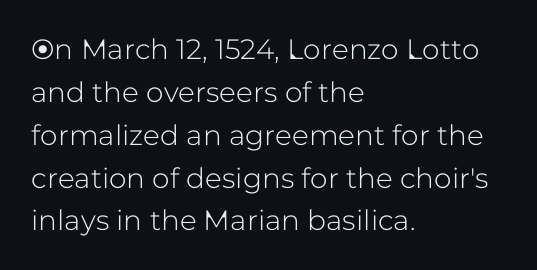
The image shows 28 px sans-serif type, upright; set left-aligned, normal line spacing (1.53x), normal letter spacing, not underlined; low stroke contrast and a medium x-height.
